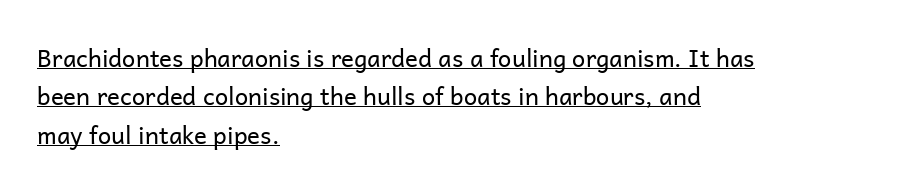
In CSS terms this would be text-align: left. You could call the tracking neutral — neither tight nor loose. Somebody hit Ctrl+U on this one — the words are underlined. Italic: no, the glyphs are upright roman.
